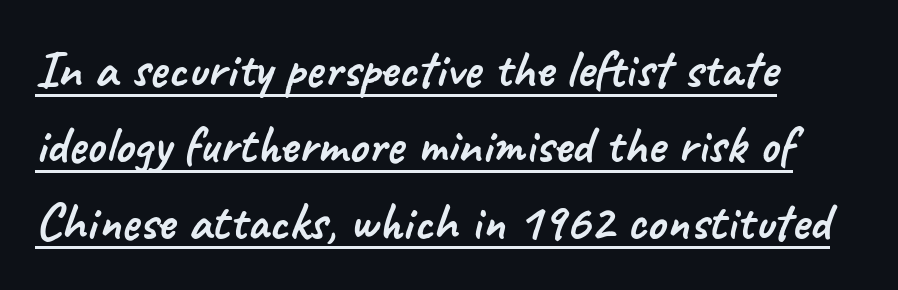
{"serif": "no", "width": "normal", "stroke_contrast": "low", "x_height": "small", "monospaced": "no", "underline": "yes", "align": "left", "line_spacing": "normal", "line_spacing_ratio": 1.44, "letter_spacing": "normal", "letter_spacing_em": 0.0, "glyph_px": 53}
